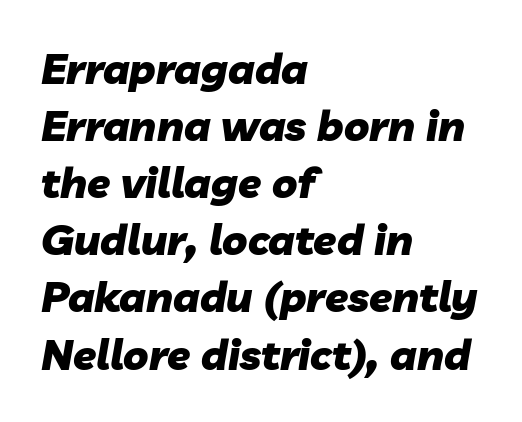
Q: Is the text bold? A: Yes.
Q: Is the text italic (slanted)? A: Yes, it leans right by about 10 degrees.
Q: Is the text underlined? A: No.
Q: How is the paragraph aligned? A: Left-aligned.
Q: Is the spacing between letters normal or unusually wide? A: Normal.
Q: Is the spacing between lines tight, normal or loose? A: Normal.
Q: Width (condensed, normal, or wide)? A: Normal.
Q: Stroke contrast? A: Low.
Q: x-height? A: Medium.
Q: Monospaced? A: No.
